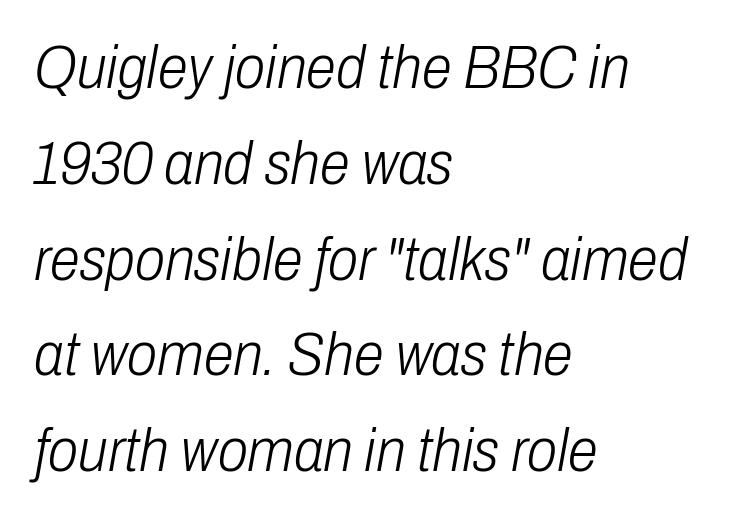
Does the copy run flush right? No — it runs flush left. Tall strokes in this sample are angled rather than plumb. Look at the tracking — it's just the regular setting, nothing added. Words float on clear page, feet unadorned. No extra ink here — the face is not bold.
